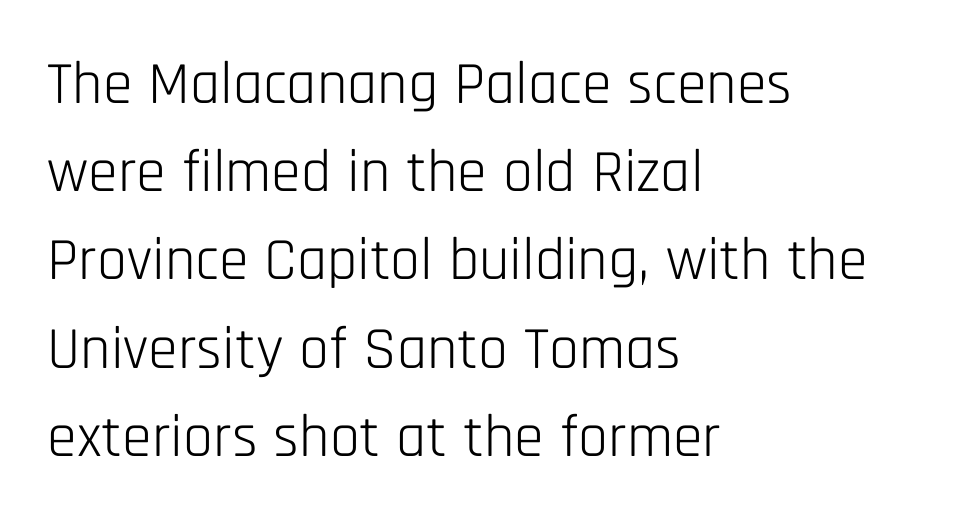
Quick note: interline space is typical. These glyphs show unthickened strokes, regular width or finer. Regarding serifs, this sample does without them. Nothing unusual about the tracking: characters are spaced as the font intends.
